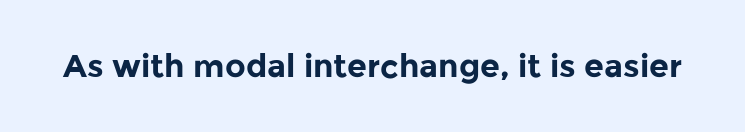
Q: Is the text bold? A: Yes.
Q: Is the text italic (slanted)? A: No, it is upright.
Q: Is the typeface a serif or a sans-serif typeface? A: Sans-serif.
Q: Is the text underlined? A: No.
Q: Is the spacing between letters normal or unusually wide? A: Normal.
Q: Width (condensed, normal, or wide)? A: Normal.
Q: Stroke contrast? A: Low.
Q: x-height? A: Medium.
Q: Monospaced? A: No.
